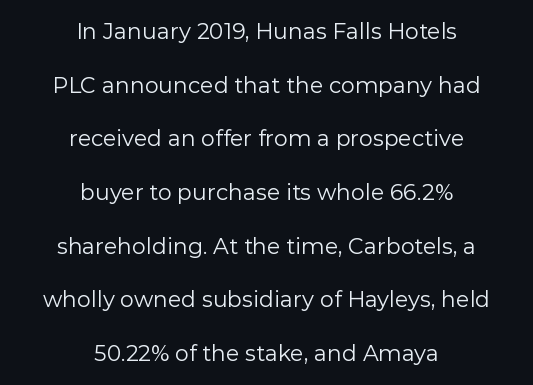
The image shows 22 px text type, upright; set centered, loose line spacing (2.44x), normal letter spacing, not underlined.
